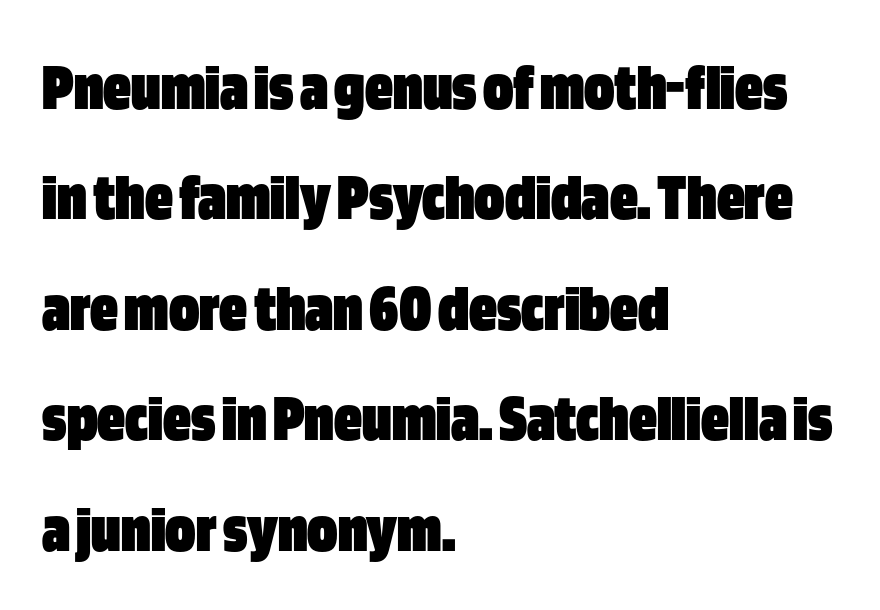
{"serif": "no", "italic": "no", "bold": "yes", "weight": "heavy", "width": "condensed", "stroke_contrast": "low", "x_height": "large", "monospaced": "no", "underline": "no", "align": "left", "line_spacing": "normal", "line_spacing_ratio": 1.6, "letter_spacing": "normal", "letter_spacing_em": 0.0, "glyph_px": 69}
